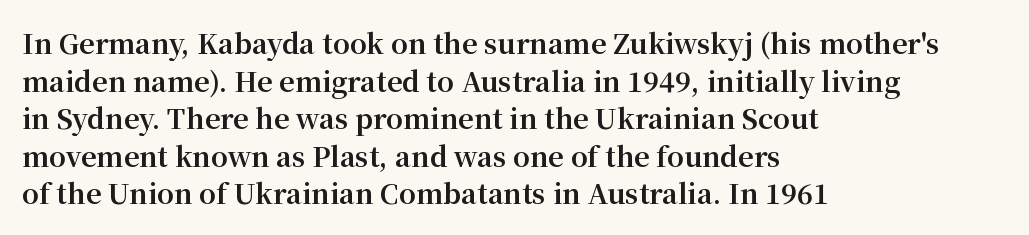
Its strokes are broad and dark, the hallmark of bold type. The letterforms sit shoulder to shoulder at normal distance. Horizontal alignment here is leftward, the default for most running prose. Each new line begins a customary step beneath the previous one. Has an underline been added? It has not. Characters remain perfectly vertical along every line.
